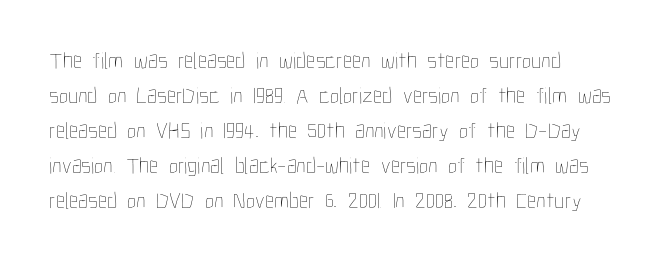
{"italic": "no", "bold": "no", "underline": "no", "line_spacing": "normal", "line_spacing_ratio": 1.52, "letter_spacing": "normal", "letter_spacing_em": 0.0, "glyph_px": 23}
